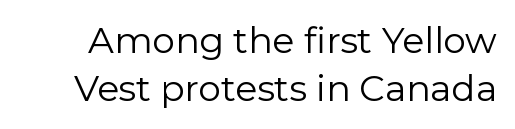
The image shows 36 px regular-weight sans-serif type, upright; set normal line spacing (1.33x), normal letter spacing, not underlined; low stroke contrast and a medium x-height.
